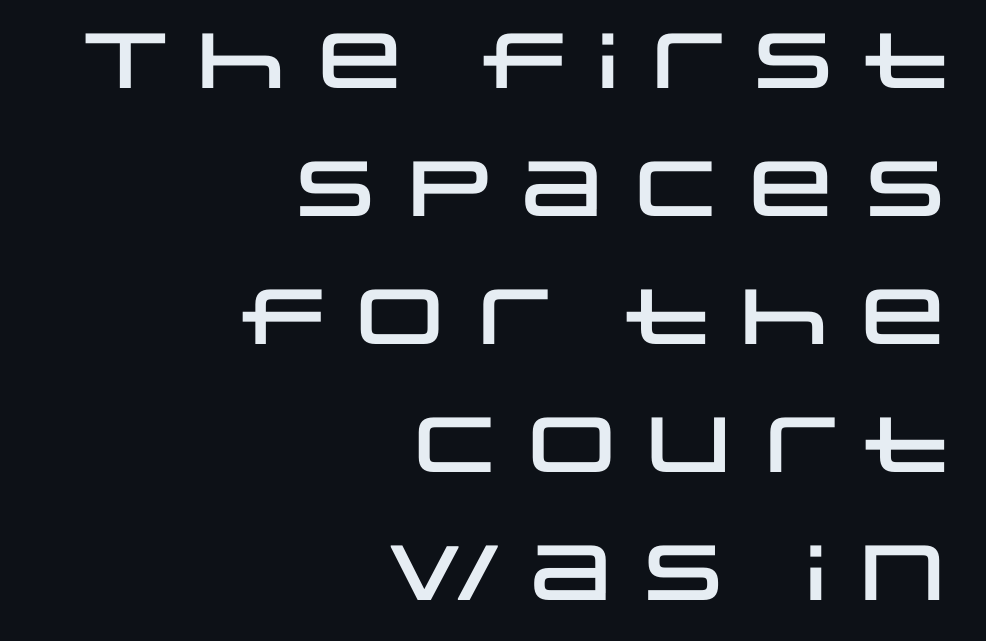
Q: Is the text italic (slanted)? A: No, it is upright.
Q: Is the typeface a serif or a sans-serif typeface? A: Sans-serif.
Q: Is the text underlined? A: No.
Q: How is the paragraph aligned? A: Right-aligned.
Q: Is the spacing between letters normal or unusually wide? A: Normal.
Q: Is the spacing between lines tight, normal or loose? A: Normal.
Q: Width (condensed, normal, or wide)? A: Wide.
Q: Stroke contrast? A: Low.
Q: x-height? A: Large.
Q: Monospaced? A: No.
